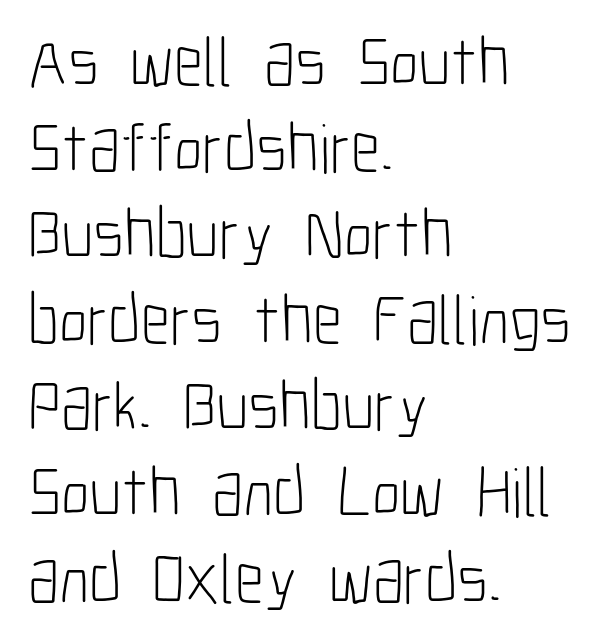
{"serif": "no", "italic": "no", "bold": "no", "weight": "light", "width": "condensed", "stroke_contrast": "low", "x_height": "medium", "monospaced": "no", "underline": "no", "align": "left", "line_spacing_ratio": 1.23, "letter_spacing": "normal", "letter_spacing_em": 0.0, "glyph_px": 70}
